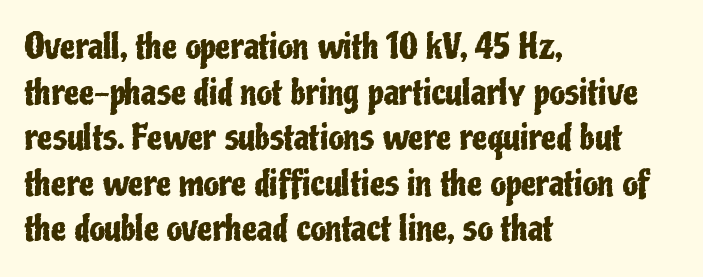
A typesetter would call this zero additional tracking. A typesetter would label this face a sans. These lines are rendered in a variable-pitch font. Vertical spacing — default. Tall strokes in this sample are plumb rather than angled.
